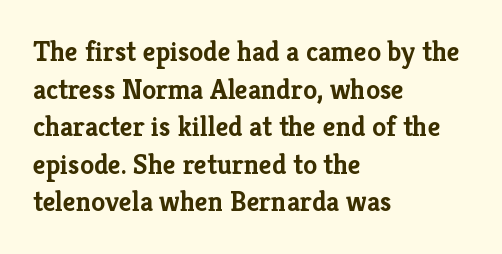
The image shows 28 px semibold serif type, upright; set left-aligned, normal line spacing (1.34x), normal letter spacing, not underlined; low stroke contrast and a medium x-height.
